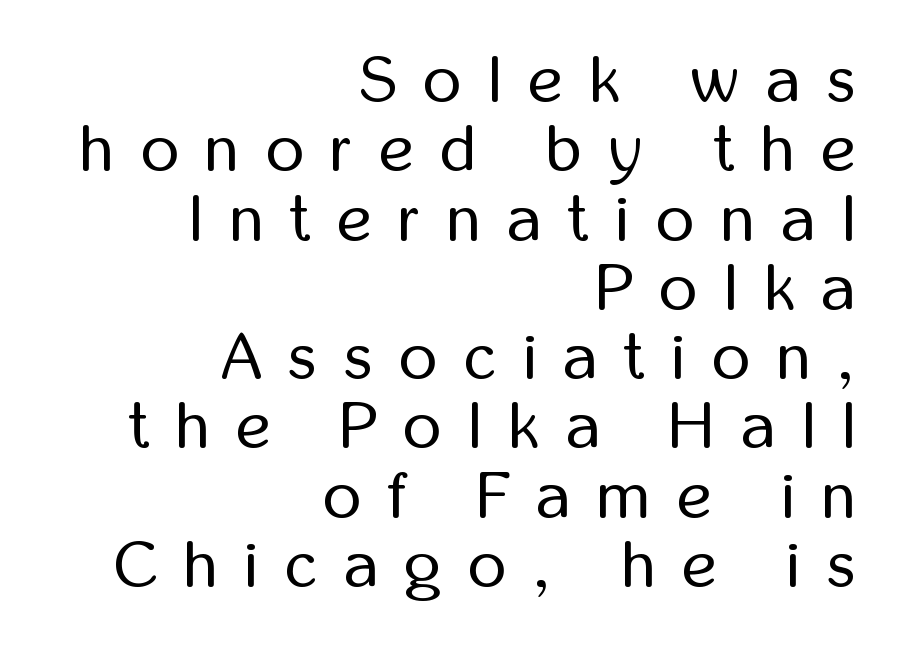
On a weight scale, this lands at 450 or below. Nope, no serifs anywhere on these letters. The passage shown stacks its lines with hardly any gap. Every character sits straight up, as roman type does.
